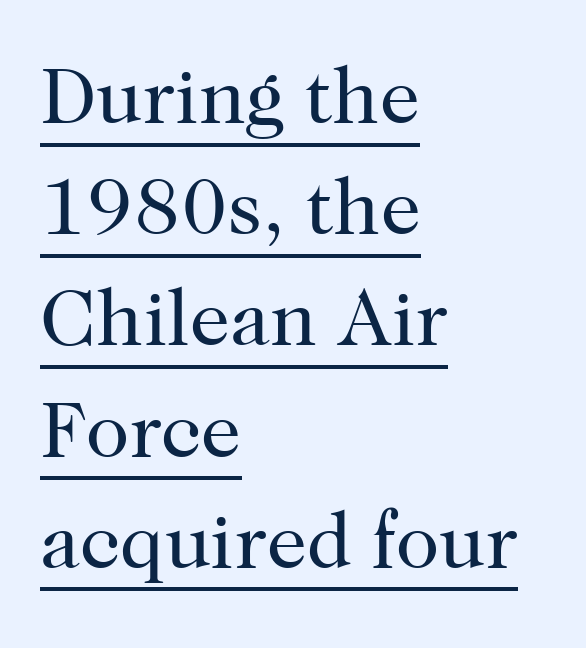
{"serif": "yes", "italic": "no", "bold": "no", "weight": "regular", "width": "normal", "stroke_contrast": "high", "x_height": "medium", "monospaced": "no", "underline": "yes", "align": "left", "line_spacing": "normal", "line_spacing_ratio": 1.39, "letter_spacing": "normal", "letter_spacing_em": 0.0, "glyph_px": 80}
